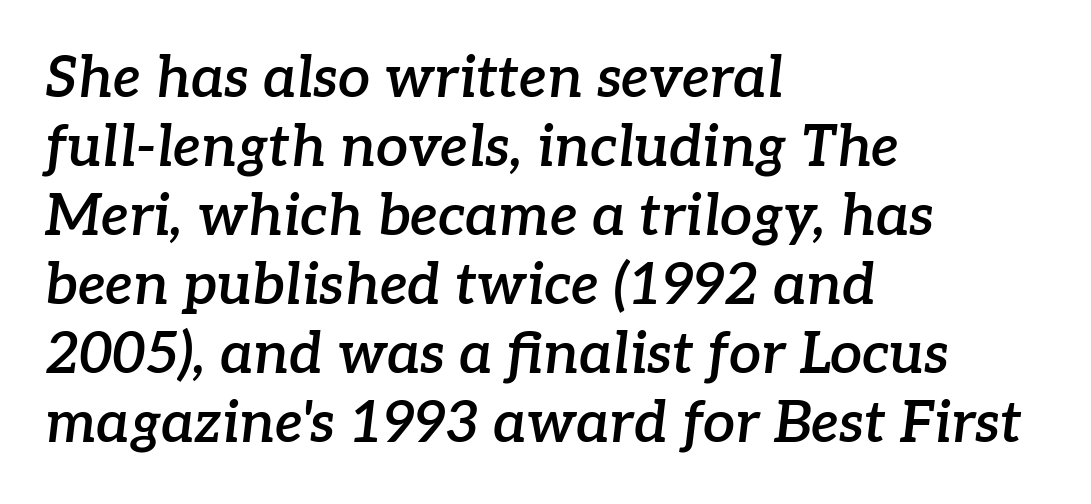
The image shows 57 px semibold serif type, italic (leaning right); set left-aligned, line spacing 1.21x, normal letter spacing, not underlined; low stroke contrast and a medium x-height.
